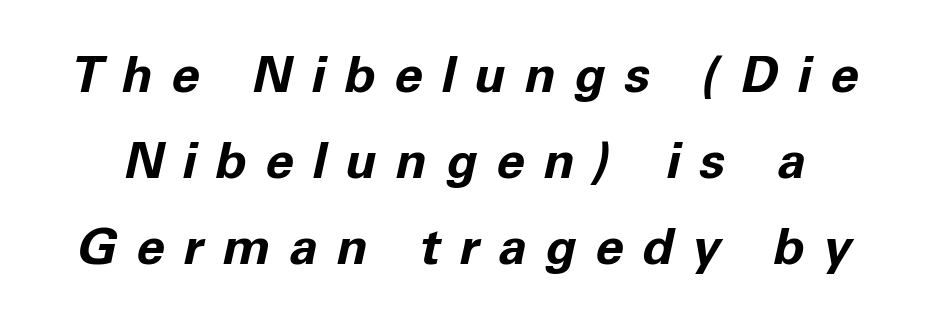
Tracking here is generous; glyphs stand well apart from one another. The rendering uses a bold face; every stroke is thick and dark. The vertical gap from one line to the next is medium. Plain, unruled lines of type.
